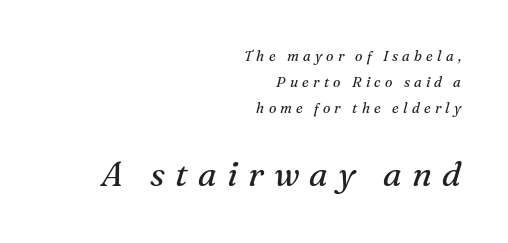
The image shows 34 px regular-weight serif type, italic (leaning right); set right-aligned, line spacing 1.86x, unusually wide letter spacing (+0.3 em), not underlined; the second (bottom) block is 2.43x larger; medium stroke contrast and a medium x-height.
